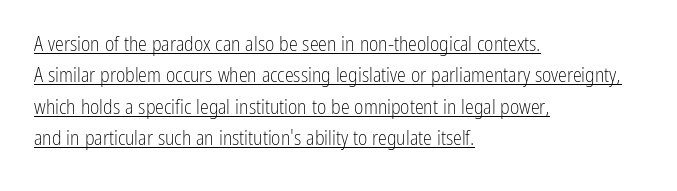
Q: Is the text bold? A: No.
Q: Is the text italic (slanted)? A: No, it is upright.
Q: Is the text underlined? A: Yes.
Q: How is the paragraph aligned? A: Left-aligned.
Q: Is the spacing between letters normal or unusually wide? A: Normal.
Q: Is the spacing between lines tight, normal or loose? A: Normal.
